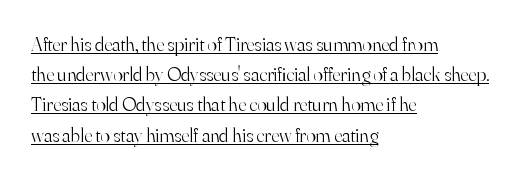
{"italic": "no", "bold": "no", "underline": "yes", "align": "left", "line_spacing": "normal", "line_spacing_ratio": 1.51, "letter_spacing": "normal", "letter_spacing_em": 0.0, "glyph_px": 20}
